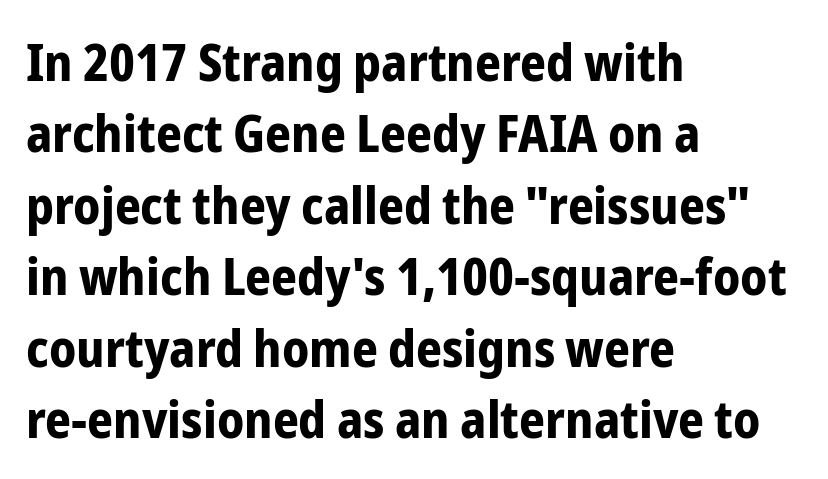
The image shows 51 px bold, condensed sans-serif type, upright; set left-aligned, normal line spacing (1.4x), normal letter spacing, not underlined; low stroke contrast and a medium x-height.
